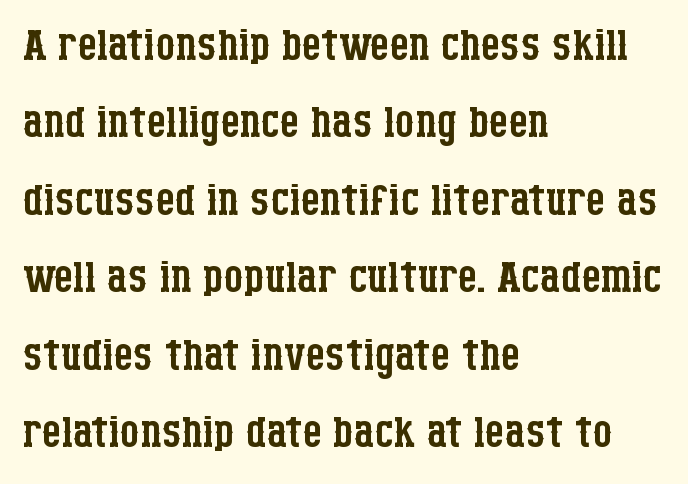
The image shows 62 px regular-weight, condensed serif type, upright; set left-aligned, normal line spacing (1.25x), normal letter spacing, not underlined; low stroke contrast and a large x-height.
